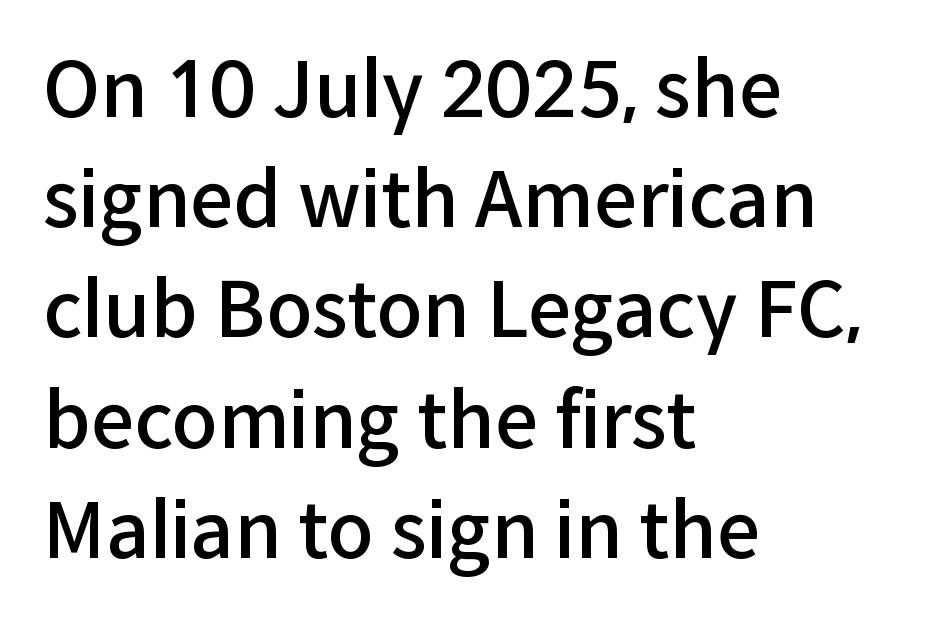
The image shows 76 px semibold sans-serif type, upright; set left-aligned, normal line spacing (1.45x), normal letter spacing, not underlined; low stroke contrast and a medium x-height.
